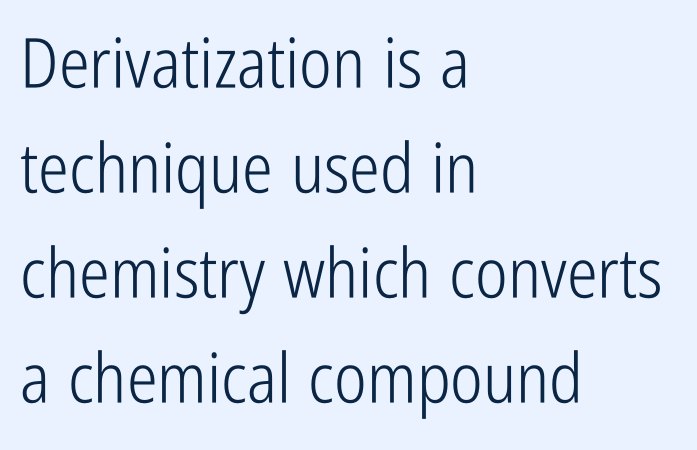
{"serif": "no", "italic": "no", "bold": "no", "weight": "light", "width": "condensed", "stroke_contrast": "low", "x_height": "medium", "monospaced": "no", "underline": "no", "align": "left", "line_spacing": "normal", "line_spacing_ratio": 1.52, "letter_spacing": "normal", "letter_spacing_em": 0.0, "glyph_px": 69}
